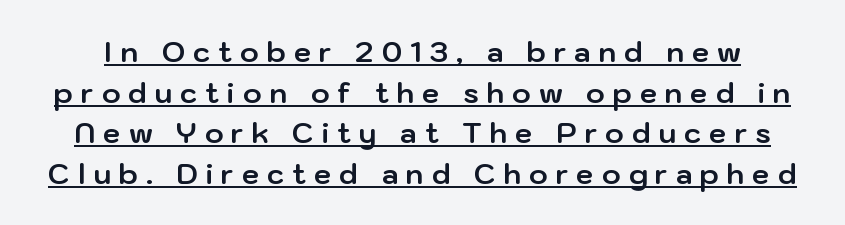
The image shows 28 px bold sans-serif type, upright; set normal line spacing (1.45x), unusually wide letter spacing (+0.29 em), underlined; low stroke contrast and a medium x-height.
